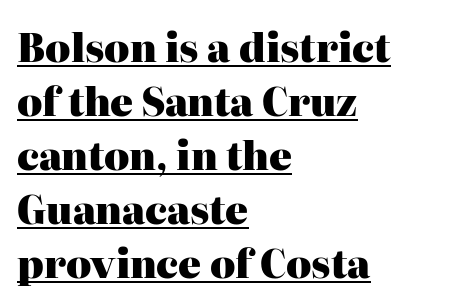
{"serif": "yes", "italic": "no", "bold": "yes", "weight": "heavy", "width": "normal", "stroke_contrast": "high", "x_height": "medium", "monospaced": "no", "underline": "yes", "align": "left", "line_spacing": "normal", "line_spacing_ratio": 1.42, "letter_spacing": "normal", "letter_spacing_em": 0.0, "glyph_px": 38}
